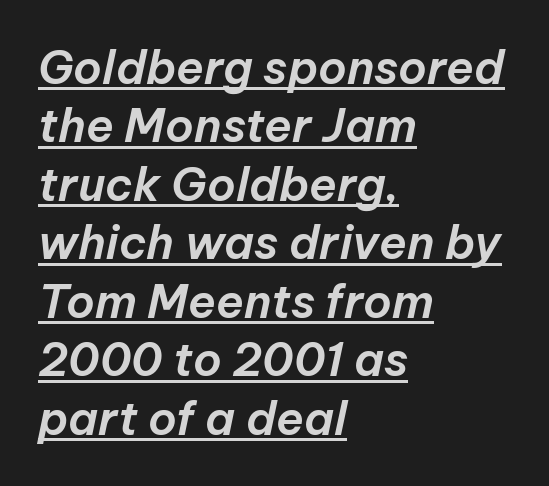
Q: Is the text italic (slanted)? A: Yes, it leans right by about 12 degrees.
Q: Is the text underlined? A: Yes.
Q: How is the paragraph aligned? A: Left-aligned.
Q: Is the spacing between letters normal or unusually wide? A: Normal.
Q: Is the spacing between lines tight, normal or loose? A: Normal.
Q: Width (condensed, normal, or wide)? A: Normal.
Q: Stroke contrast? A: Low.
Q: x-height? A: Medium.
Q: Monospaced? A: No.
